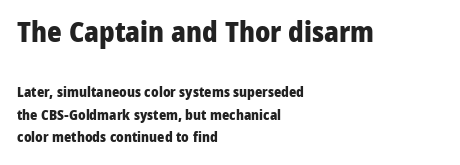
{"serif": "no", "italic": "no", "bold": "yes", "weight": "heavy", "width": "normal", "stroke_contrast": "low", "x_height": "medium", "monospaced": "no", "underline": "no", "align": "left", "line_spacing": "normal", "line_spacing_ratio": 1.6, "letter_spacing": "normal", "letter_spacing_em": 0.0, "larger_block": "first", "size_ratio": 2.0, "glyph_px": 28}
